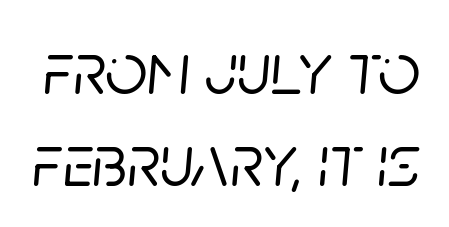
Q: Is the text italic (slanted)? A: Yes, it leans right by about 5 degrees.
Q: Is the text underlined? A: No.
Q: Is the spacing between letters normal or unusually wide? A: Normal.
Q: Width (condensed, normal, or wide)? A: Normal.
Q: Stroke contrast? A: Low.
Q: x-height? A: Large.
Q: Monospaced? A: No.
